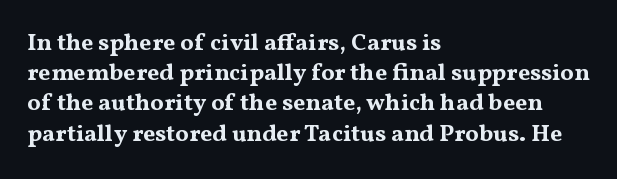
Q: Is the text bold? A: Yes.
Q: Is the text italic (slanted)? A: No, it is upright.
Q: Is the text underlined? A: No.
Q: How is the paragraph aligned? A: Left-aligned.
Q: Is the spacing between letters normal or unusually wide? A: Normal.
Q: Is the spacing between lines tight, normal or loose? A: Normal.
